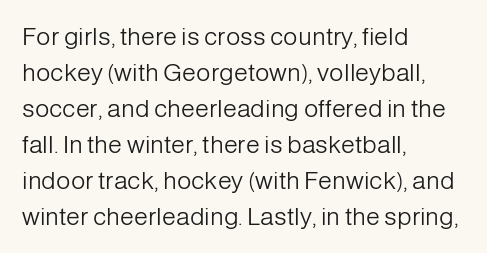
{"italic": "no", "bold": "no", "underline": "no", "align": "left", "line_spacing": "normal", "line_spacing_ratio": 1.44, "letter_spacing": "normal", "letter_spacing_em": 0.0, "glyph_px": 25}
